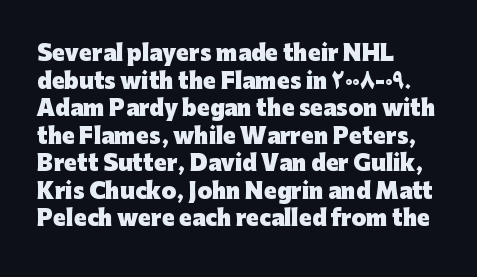
Q: Is the text bold? A: Yes.
Q: Is the text italic (slanted)? A: No, it is upright.
Q: Is the text underlined? A: No.
Q: How is the paragraph aligned? A: Left-aligned.
Q: Is the spacing between letters normal or unusually wide? A: Normal.
Q: Is the spacing between lines tight, normal or loose? A: Normal.
